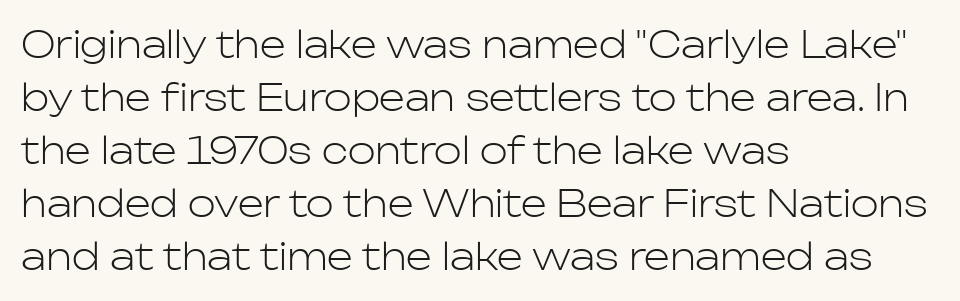
Q: Is the text bold? A: No.
Q: Is the text italic (slanted)? A: No, it is upright.
Q: Is the typeface a serif or a sans-serif typeface? A: Sans-serif.
Q: Is the text underlined? A: No.
Q: How is the paragraph aligned? A: Left-aligned.
Q: Is the spacing between letters normal or unusually wide? A: Normal.
Q: Is the spacing between lines tight, normal or loose? A: Normal.
Q: Width (condensed, normal, or wide)? A: Normal.
Q: Stroke contrast? A: Low.
Q: x-height? A: Medium.
Q: Monospaced? A: No.
